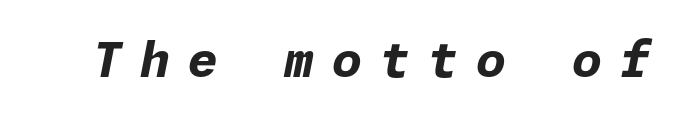
Q: Is the text bold? A: Yes.
Q: Is the text italic (slanted)? A: Yes, it leans right by about 11 degrees.
Q: Is the text underlined? A: No.
Q: Is the spacing between letters normal or unusually wide? A: Unusually wide.
Q: Width (condensed, normal, or wide)? A: Normal.
Q: Stroke contrast? A: Low.
Q: x-height? A: Medium.
